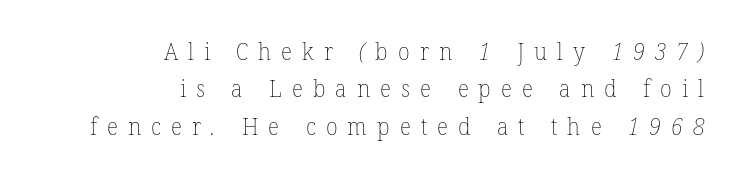
This block has exactly the height ordinary leading produces. The specimen omits any rule beneath the text block's lines. Weight: in the light-to-regular range. A typesetter would call this heavily tracked-out type. The lines in this sample share a right terminus and differ only in where they begin.
